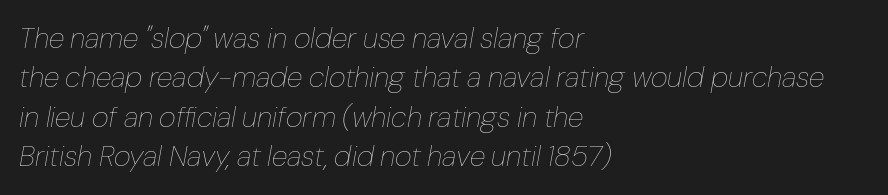
This rendering uses left alignment, leaving the right contour irregular. The cut favours lightness, reaching ordinary text weight at its darkest. Look at the tracking — it's just the regular setting, nothing added. The baseline area is clear. Does the leading feel generous? No, just average. Note the varied advance widths — an 'i' is clearly narrower than an 'm'.
